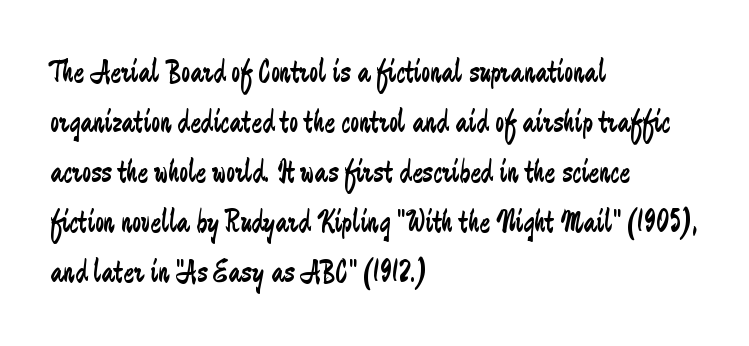
Q: Is the text bold? A: No.
Q: Is the text italic (slanted)? A: Yes.
Q: Is the typeface a serif or a sans-serif typeface? A: Sans-serif.
Q: Is the text underlined? A: No.
Q: How is the paragraph aligned? A: Left-aligned.
Q: Is the spacing between letters normal or unusually wide? A: Normal.
Q: Is the spacing between lines tight, normal or loose? A: Normal.
Q: Width (condensed, normal, or wide)? A: Condensed.
Q: Stroke contrast? A: Low.
Q: x-height? A: Small.
Q: Monospaced? A: No.
